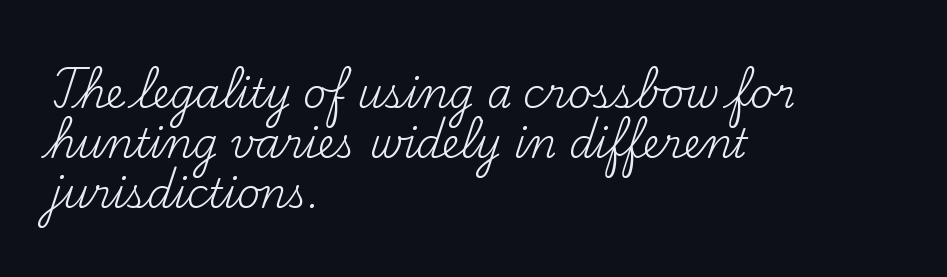
The image shows 40 px regular-weight serif type; set left-aligned, normal line spacing (1.25x), normal letter spacing, not underlined; medium stroke contrast and a small x-height.
